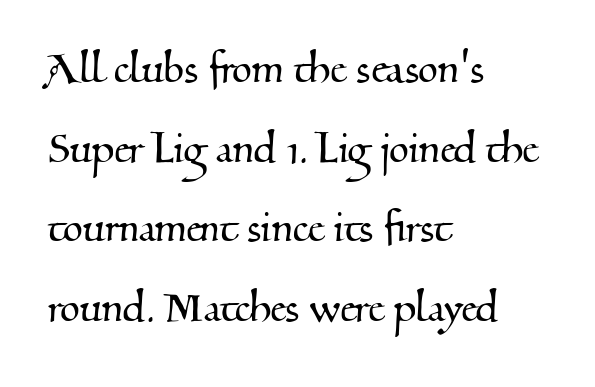
The image shows 51 px serif type; set left-aligned, normal line spacing (1.56x), normal letter spacing, not underlined; medium stroke contrast and a small x-height.
